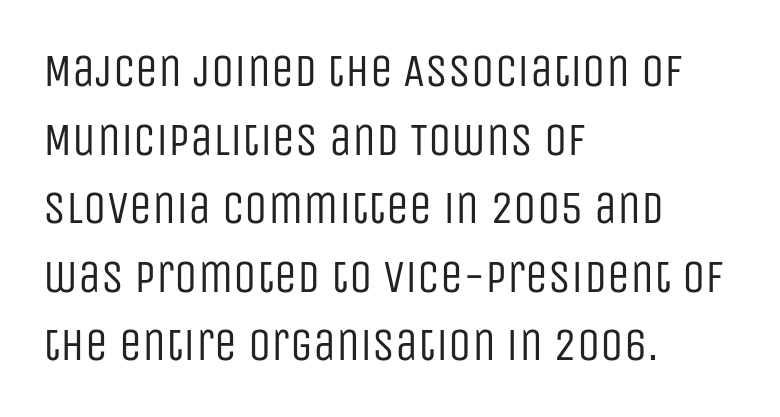
Q: Is the text bold? A: No.
Q: Is the text italic (slanted)? A: No, it is upright.
Q: Is the typeface a serif or a sans-serif typeface? A: Sans-serif.
Q: Is the text underlined? A: No.
Q: How is the paragraph aligned? A: Left-aligned.
Q: Is the spacing between letters normal or unusually wide? A: Normal.
Q: Is the spacing between lines tight, normal or loose? A: Normal.
Q: Width (condensed, normal, or wide)? A: Condensed.
Q: Stroke contrast? A: Low.
Q: x-height? A: Large.
Q: Monospaced? A: No.
